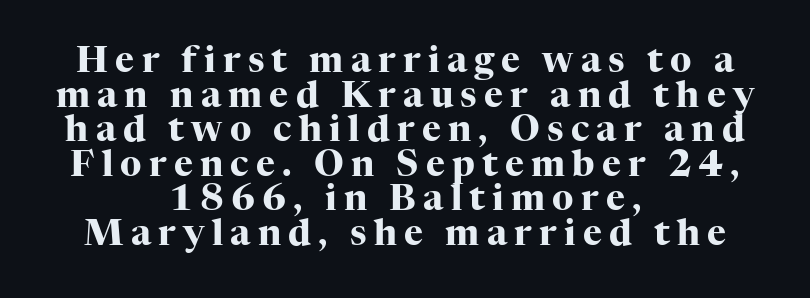
The image shows 36 px heavy serif type, upright; set centered, tight line spacing (0.96x), unusually wide letter spacing (+0.2 em), not underlined; high stroke contrast and a medium x-height.
